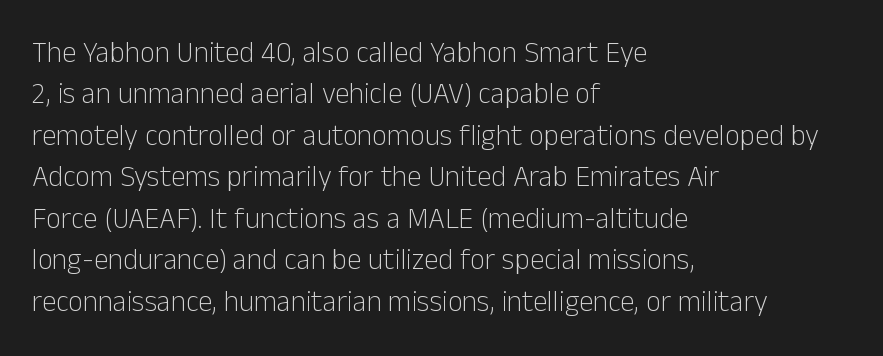
Q: Is the text bold? A: No.
Q: Is the text italic (slanted)? A: No, it is upright.
Q: Is the typeface a serif or a sans-serif typeface? A: Sans-serif.
Q: Is the text underlined? A: No.
Q: How is the paragraph aligned? A: Left-aligned.
Q: Is the spacing between letters normal or unusually wide? A: Normal.
Q: Is the spacing between lines tight, normal or loose? A: Normal.
Q: Width (condensed, normal, or wide)? A: Normal.
Q: Stroke contrast? A: Low.
Q: x-height? A: Medium.
Q: Monospaced? A: No.
